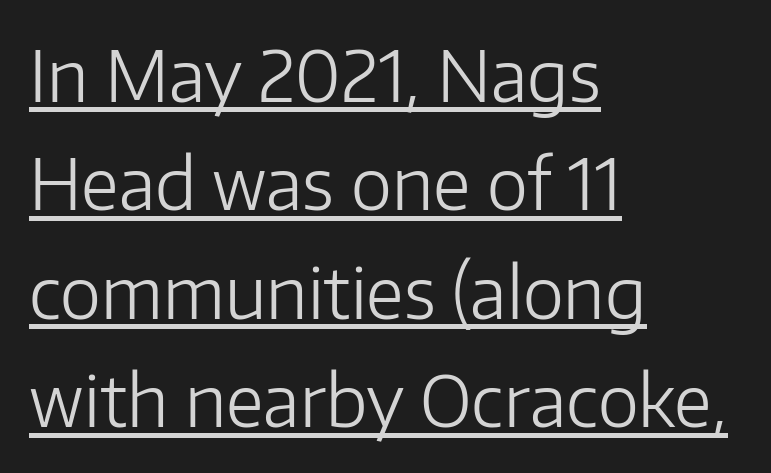
{"serif": "no", "italic": "no", "bold": "no", "weight": "light", "width": "normal", "stroke_contrast": "low", "x_height": "medium", "monospaced": "no", "underline": "yes", "align": "left", "line_spacing": "normal", "line_spacing_ratio": 1.55, "letter_spacing": "normal", "letter_spacing_em": 0.0, "glyph_px": 70}
